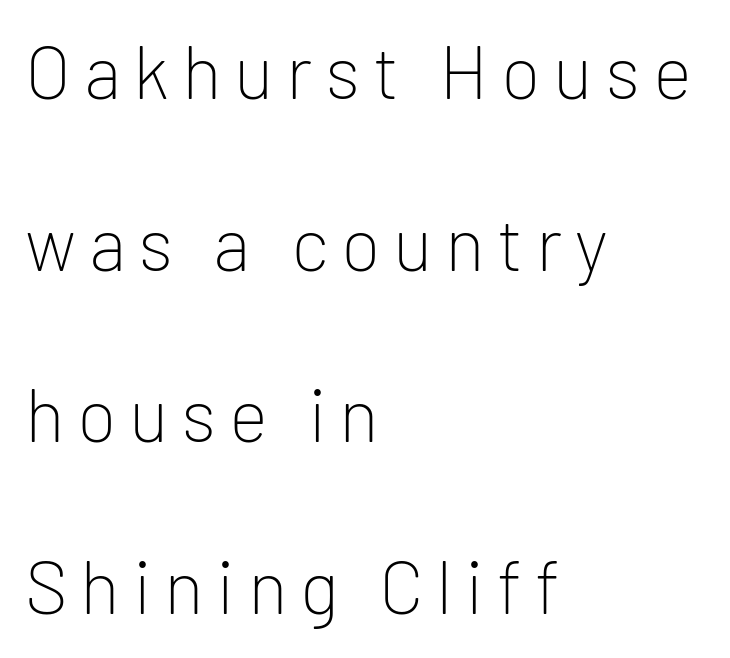
The image shows 74 px light sans-serif type, upright; set left-aligned, loose line spacing (2.32x), not underlined; low stroke contrast and a medium x-height.
